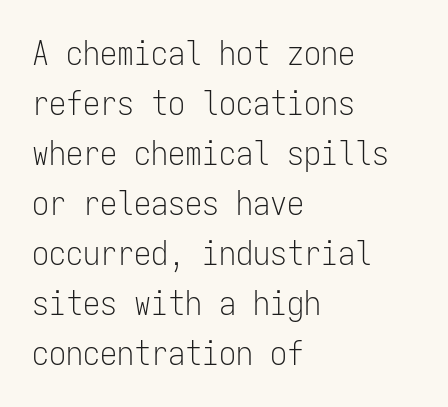
Compared with typical paragraphs, the rows here are spaced about the same. When letters stand straight like this, we call the style roman or upright. Plain, unruled lines of type. The setting favours the left margin, as ordinary paragraphs usually do. This is sans-serif lettering, the kind often seen on screens and signage.
